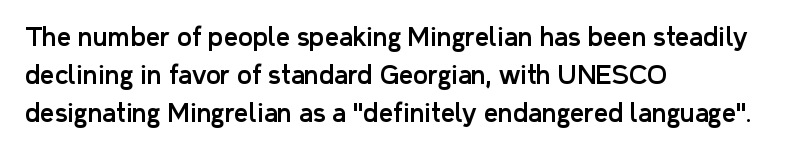
Descenders hang freely into open space. Teacher's note: observe the even left margin — that is flush-left alignment. The vertical gap from one line to the next is medium. If you drew a line through each stem, it would be perfectly vertical. The letters sit at their default tracking, neither squeezed nor spread.
